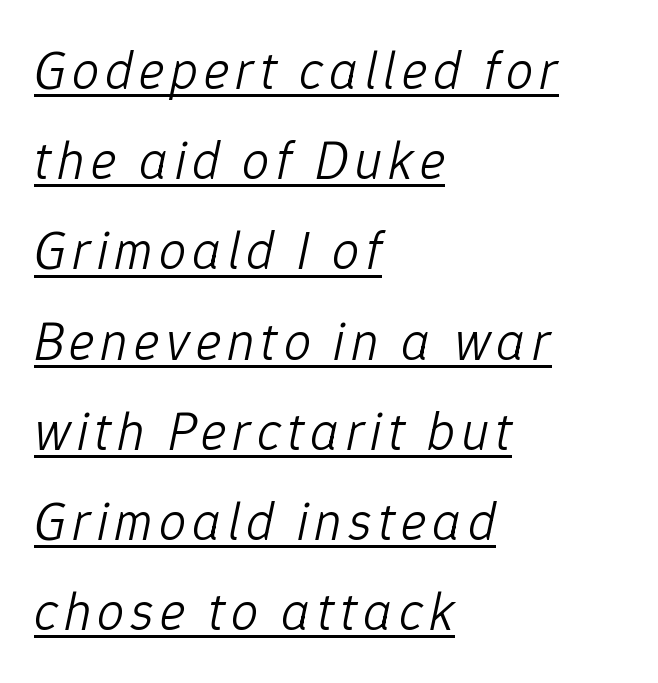
The image shows 54 px light type, italic (leaning right); set left-aligned, normal line spacing (1.67x), underlined; low stroke contrast and a medium x-height.
